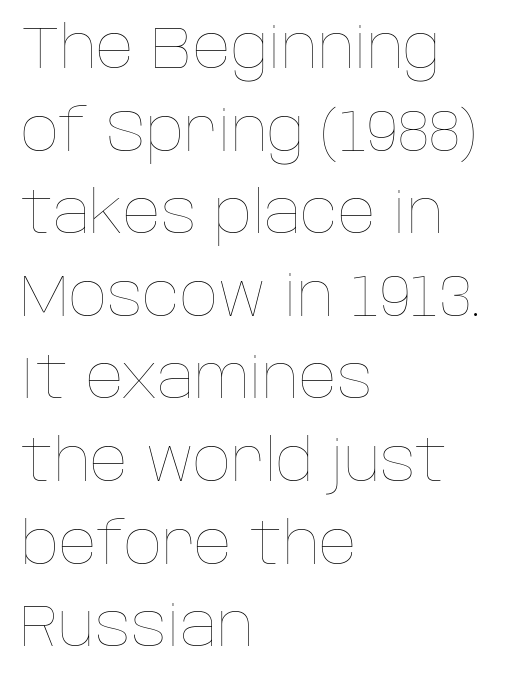
{"italic": "no", "bold": "no", "weight": "thin", "width": "normal", "stroke_contrast": "low", "x_height": "large", "monospaced": "no", "underline": "no", "align": "left", "line_spacing": "normal", "line_spacing_ratio": 1.4, "letter_spacing": "normal", "letter_spacing_em": 0.0, "glyph_px": 59}
